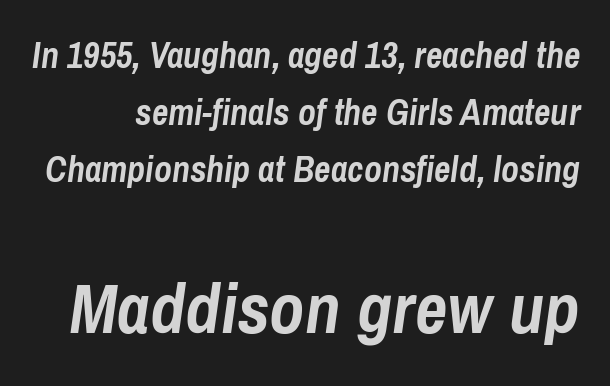
The image shows 71 px semibold, condensed type, italic (leaning right); set normal line spacing (1.59x), normal letter spacing, not underlined; the second (bottom) block is 1.97x larger; low stroke contrast and a medium x-height.
